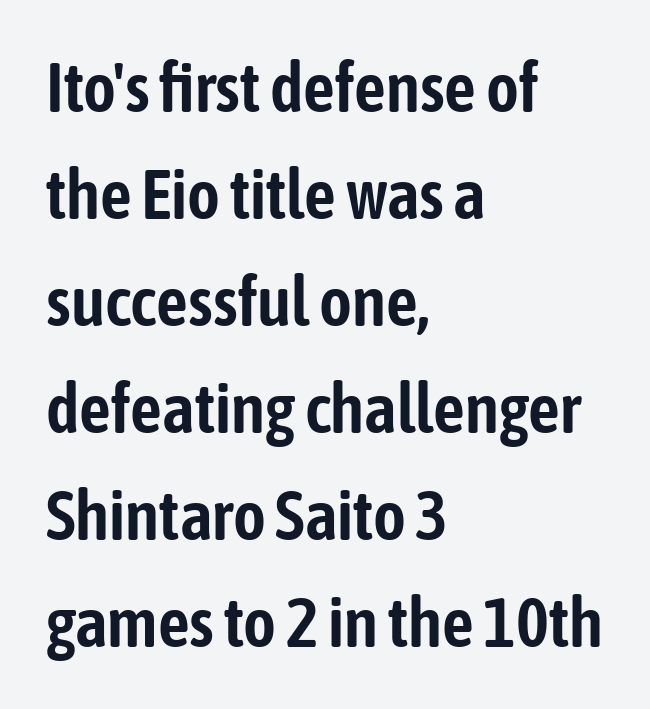
Plain, unruled lines of type. Do the letters lean? They stand straight. This is sans-serif lettering, the kind often seen on screens and signage. Normally led — the rows are evenly, conventionally spaced.
